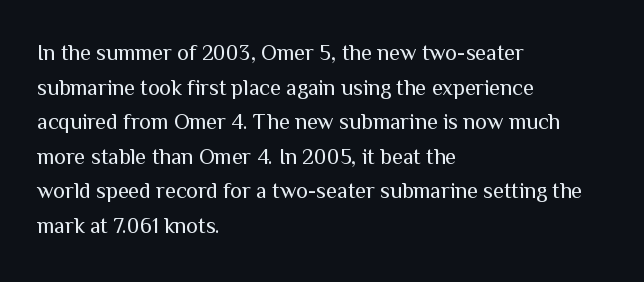
The image shows 22 px text type, upright; set left-aligned, normal line spacing (1.57x), normal letter spacing, not underlined.
